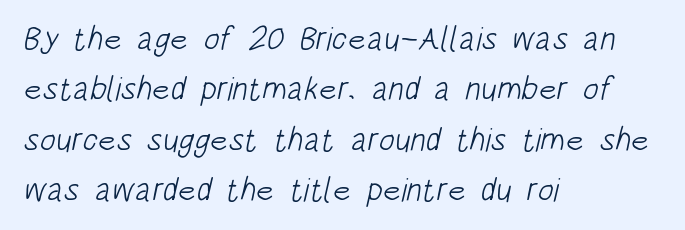
{"serif": "no", "bold": "no", "weight": "light", "width": "condensed", "stroke_contrast": "low", "x_height": "large", "monospaced": "no", "underline": "no", "align": "left", "line_spacing": "normal", "line_spacing_ratio": 1.53, "letter_spacing": "normal", "letter_spacing_em": 0.0, "glyph_px": 33}
